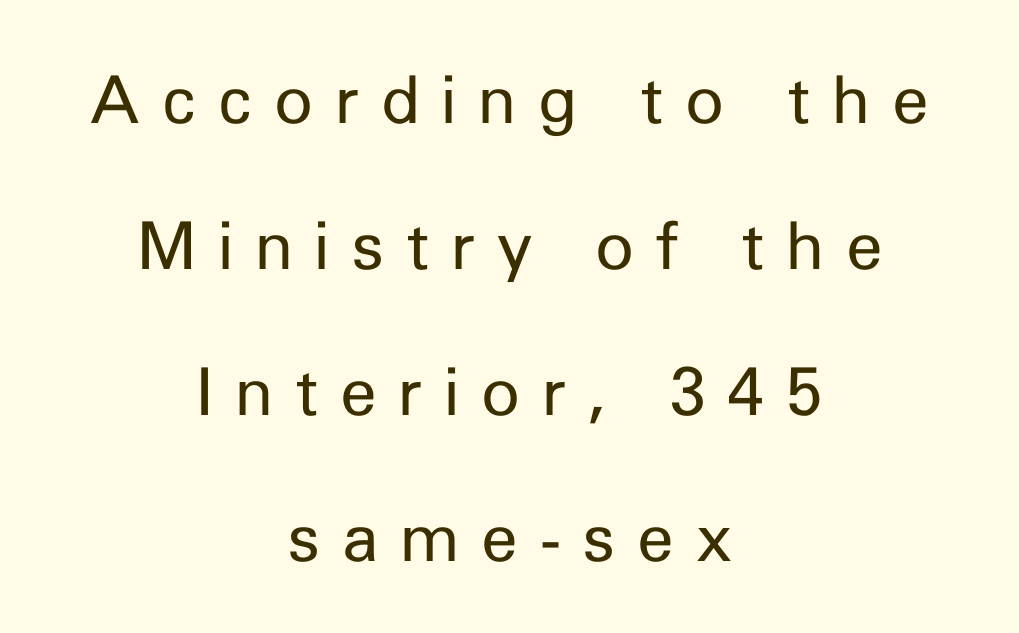
{"serif": "no", "italic": "no", "bold": "no", "weight": "regular", "width": "normal", "stroke_contrast": "low", "x_height": "medium", "monospaced": "no", "underline": "no", "align": "center", "line_spacing": "loose", "line_spacing_ratio": 2.21, "letter_spacing": "wide", "letter_spacing_em": 0.33, "glyph_px": 66}
